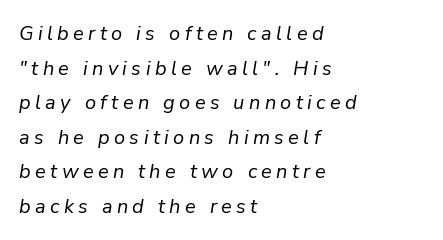
{"italic": "yes", "lean": "right", "slant_degrees": 9, "bold": "no", "underline": "no", "align": "left", "line_spacing_ratio": 1.73, "letter_spacing": "wide", "letter_spacing_em": 0.22, "glyph_px": 20}
